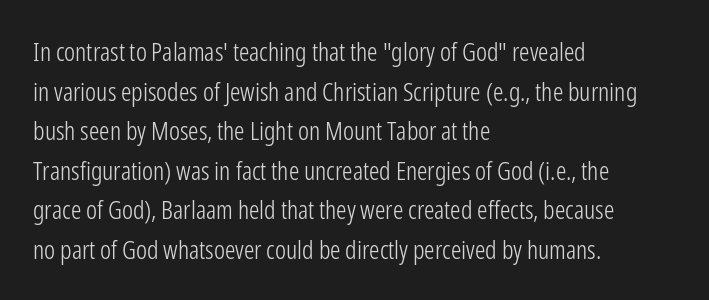
The block of text has a typical density, with ordinary space between rows. The line texture is even and compact thanks to regular tracking. Nothing heavy about these letters — not bold at all. Which margin do the lines hug? The left one — the right edge is uneven.
